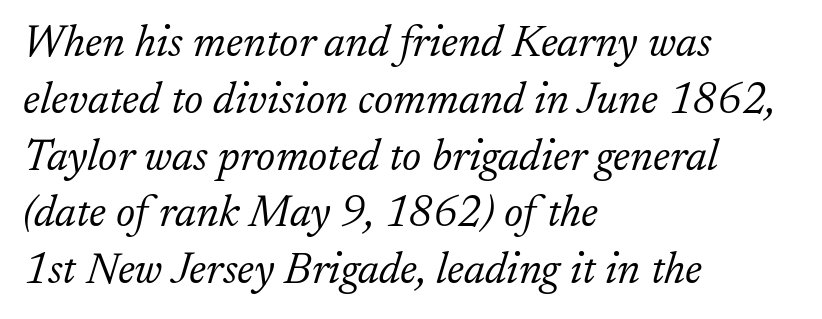
The image shows 44 px light serif type, italic (leaning right); set left-aligned, normal line spacing (1.29x), normal letter spacing, not underlined; low stroke contrast and a small x-height.
